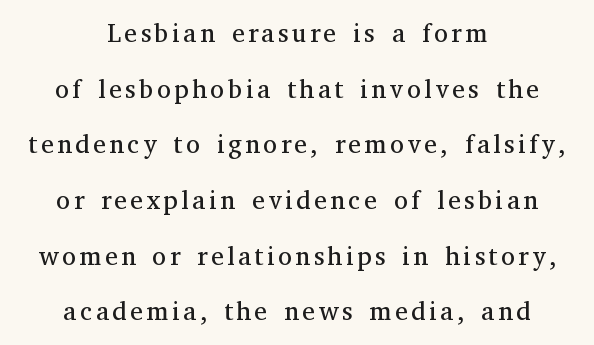
The image shows 26 px text type, upright; set centered, loose line spacing (2.14x), not underlined.
